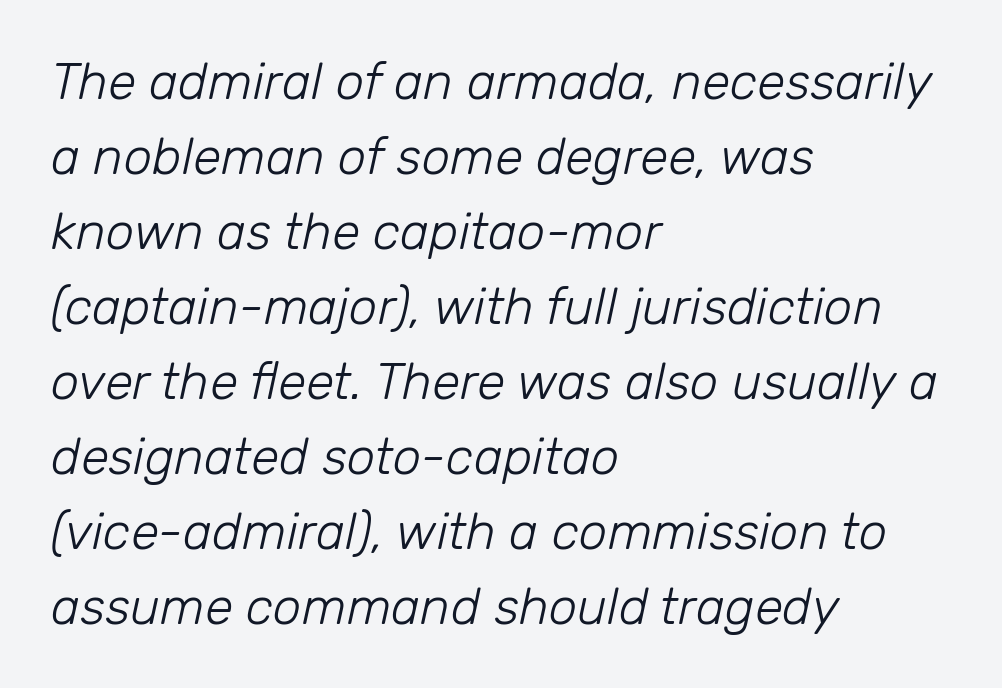
Q: Is the text bold? A: No.
Q: Is the text italic (slanted)? A: Yes, it leans right by about 12 degrees.
Q: Is the text underlined? A: No.
Q: How is the paragraph aligned? A: Left-aligned.
Q: Is the spacing between letters normal or unusually wide? A: Normal.
Q: Is the spacing between lines tight, normal or loose? A: Normal.
Q: Width (condensed, normal, or wide)? A: Normal.
Q: Stroke contrast? A: Low.
Q: x-height? A: Medium.
Q: Monospaced? A: No.
